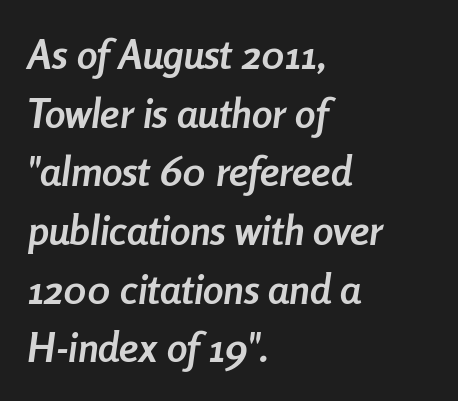
Q: Is the text bold? A: Yes.
Q: Is the text italic (slanted)? A: Yes, it leans right by about 8 degrees.
Q: Is the text underlined? A: No.
Q: How is the paragraph aligned? A: Left-aligned.
Q: Is the spacing between letters normal or unusually wide? A: Normal.
Q: Is the spacing between lines tight, normal or loose? A: Normal.
Q: Width (condensed, normal, or wide)? A: Condensed.
Q: Stroke contrast? A: Low.
Q: x-height? A: Medium.
Q: Monospaced? A: No.
